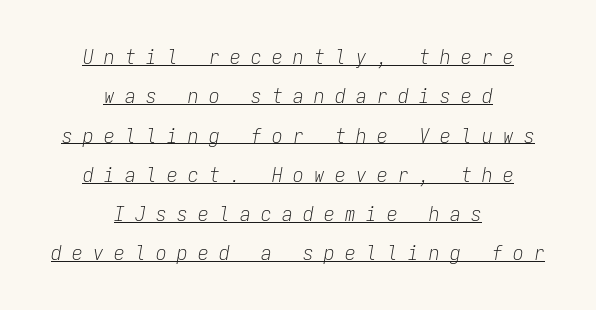
The image shows 21 px text type, italic (leaning right); set centered, line spacing 1.87x, unusually wide letter spacing (+0.5 em), underlined.
